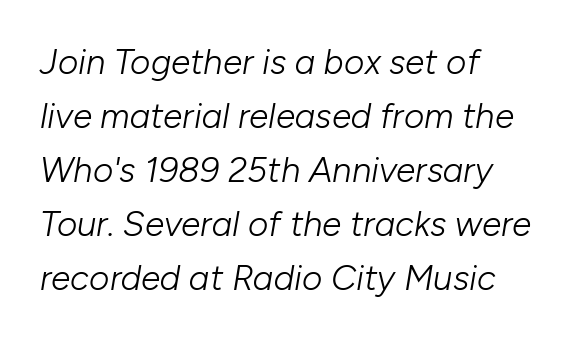
Q: Is the text bold? A: No.
Q: Is the text italic (slanted)? A: Yes, it leans right by about 10 degrees.
Q: Is the text underlined? A: No.
Q: How is the paragraph aligned? A: Left-aligned.
Q: Is the spacing between letters normal or unusually wide? A: Normal.
Q: Is the spacing between lines tight, normal or loose? A: Normal.
Q: Width (condensed, normal, or wide)? A: Normal.
Q: Stroke contrast? A: Low.
Q: x-height? A: Medium.
Q: Monospaced? A: No.
